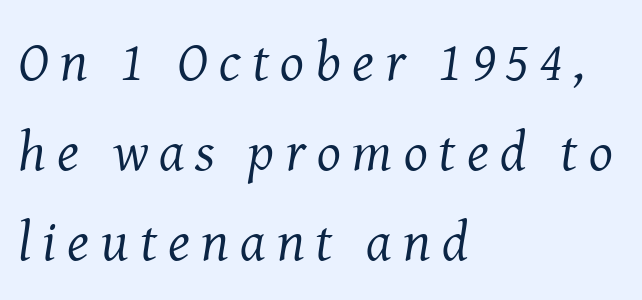
Q: Is the text bold? A: No.
Q: Is the text italic (slanted)? A: Yes, it leans right by about 8 degrees.
Q: Is the typeface a serif or a sans-serif typeface? A: Serif.
Q: Is the text underlined? A: No.
Q: How is the paragraph aligned? A: Left-aligned.
Q: Is the spacing between letters normal or unusually wide? A: Unusually wide.
Q: Is the spacing between lines tight, normal or loose? A: Normal.
Q: Width (condensed, normal, or wide)? A: Normal.
Q: Stroke contrast? A: Medium.
Q: x-height? A: Medium.
Q: Monospaced? A: No.
